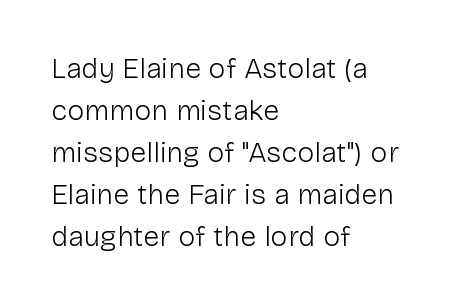
Q: Is the text bold? A: No.
Q: Is the text italic (slanted)? A: No, it is upright.
Q: Is the typeface a serif or a sans-serif typeface? A: Sans-serif.
Q: Is the text underlined? A: No.
Q: How is the paragraph aligned? A: Left-aligned.
Q: Is the spacing between letters normal or unusually wide? A: Normal.
Q: Is the spacing between lines tight, normal or loose? A: Normal.
Q: Width (condensed, normal, or wide)? A: Normal.
Q: Stroke contrast? A: Low.
Q: x-height? A: Medium.
Q: Monospaced? A: No.
